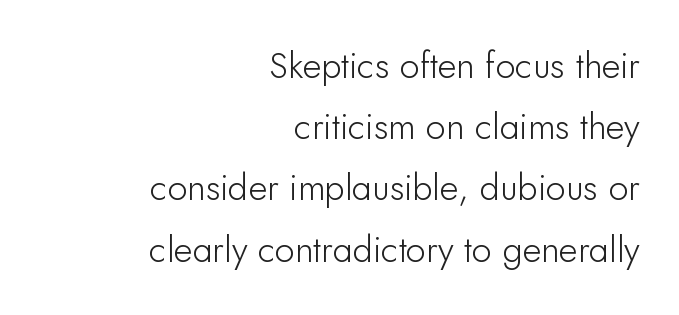
{"serif": "no", "italic": "no", "width": "normal", "stroke_contrast": "low", "x_height": "small", "monospaced": "no", "underline": "no", "align": "right", "line_spacing": "normal", "line_spacing_ratio": 1.7, "letter_spacing": "normal", "letter_spacing_em": 0.0, "glyph_px": 36}
